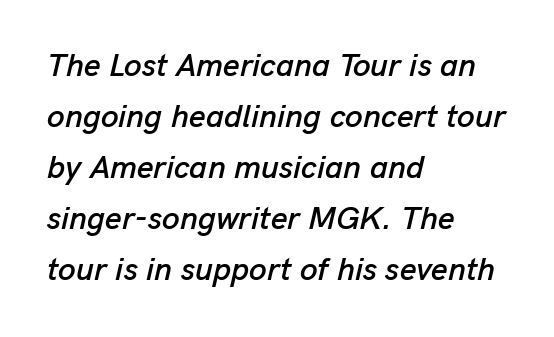
{"italic": "yes", "lean": "right", "slant_degrees": 13, "width": "normal", "stroke_contrast": "low", "x_height": "medium", "monospaced": "no", "underline": "no", "align": "left", "line_spacing": "normal", "line_spacing_ratio": 1.59, "letter_spacing": "normal", "letter_spacing_em": 0.0, "glyph_px": 32}
